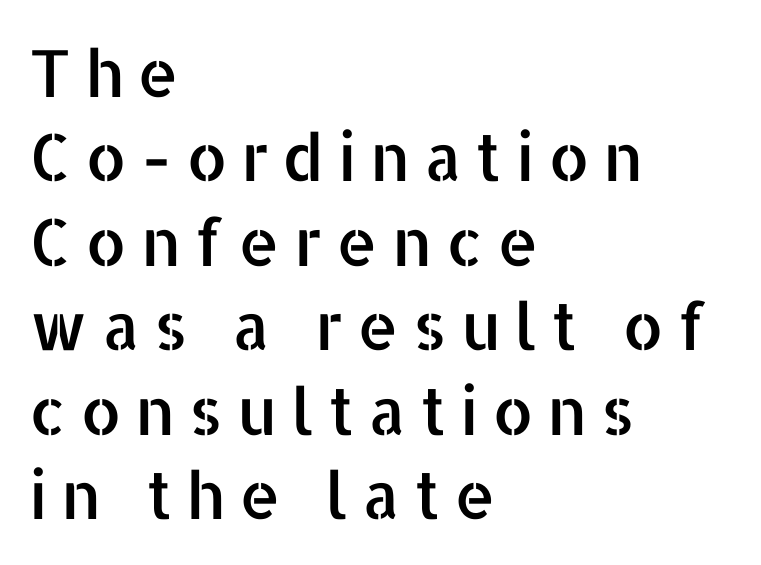
Here the glyphs are tracked loosely, breaking word shapes into spaced letters. Quick note: not italic, upright. You could not count columns in this text — the font is proportionally spaced. Leading: standard.
